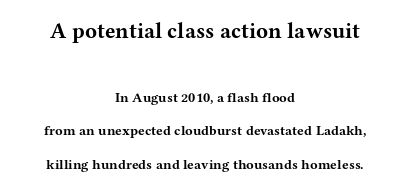
The image shows 22 px bold type, upright; set centered, loose line spacing (2.41x), normal letter spacing, not underlined; the first (top) block is 1.57x larger.
